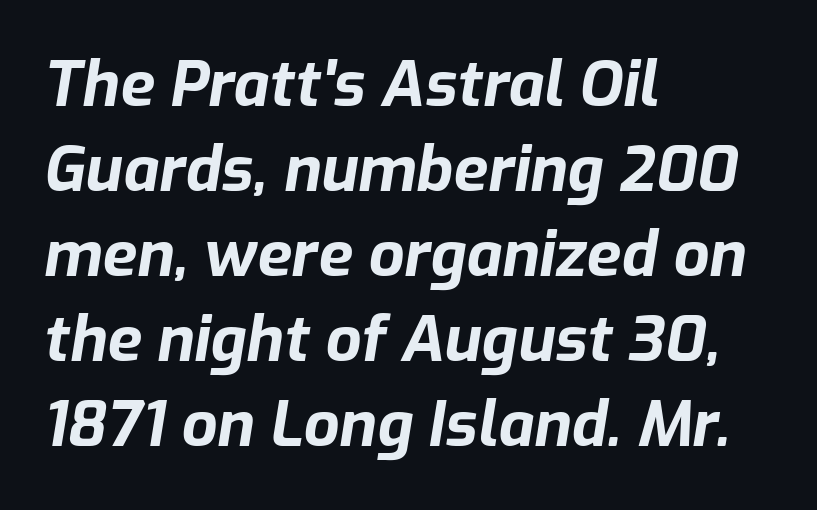
{"italic": "yes", "lean": "right", "slant_degrees": 9, "bold": "yes", "weight": "bold", "width": "normal", "stroke_contrast": "low", "x_height": "medium", "monospaced": "no", "underline": "no", "align": "left", "line_spacing": "normal", "line_spacing_ratio": 1.35, "letter_spacing": "normal", "letter_spacing_em": 0.0, "glyph_px": 63}
